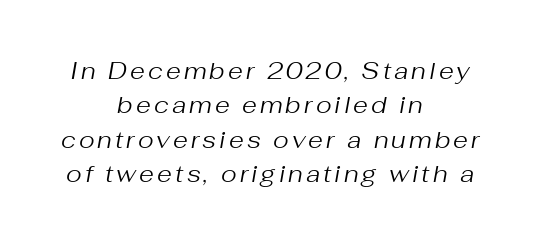
Q: Is the text bold? A: No.
Q: Is the text italic (slanted)? A: Yes, it leans right by about 10 degrees.
Q: Is the text underlined? A: No.
Q: How is the paragraph aligned? A: Centered.
Q: Is the spacing between lines tight, normal or loose? A: Normal.
